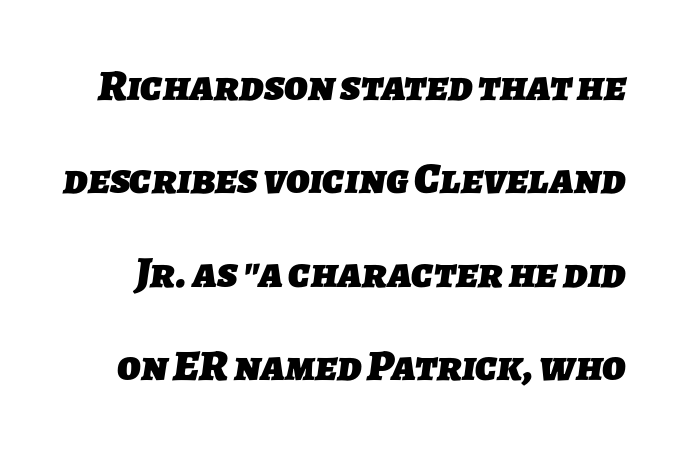
{"serif": "no", "bold": "yes", "weight": "heavy", "width": "normal", "stroke_contrast": "low", "x_height": "medium", "monospaced": "no", "underline": "no", "line_spacing": "loose", "line_spacing_ratio": 2.12, "letter_spacing": "normal", "letter_spacing_em": 0.0, "glyph_px": 44}
